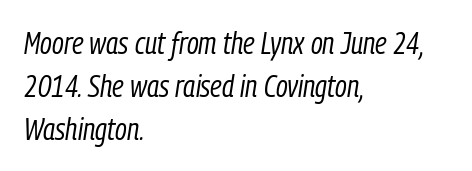
Q: Is the text bold? A: No.
Q: Is the text italic (slanted)? A: Yes, it leans right by about 9 degrees.
Q: Is the text underlined? A: No.
Q: How is the paragraph aligned? A: Left-aligned.
Q: Is the spacing between letters normal or unusually wide? A: Normal.
Q: Is the spacing between lines tight, normal or loose? A: Normal.
Q: Width (condensed, normal, or wide)? A: Condensed.
Q: Stroke contrast? A: Low.
Q: x-height? A: Medium.
Q: Monospaced? A: No.
